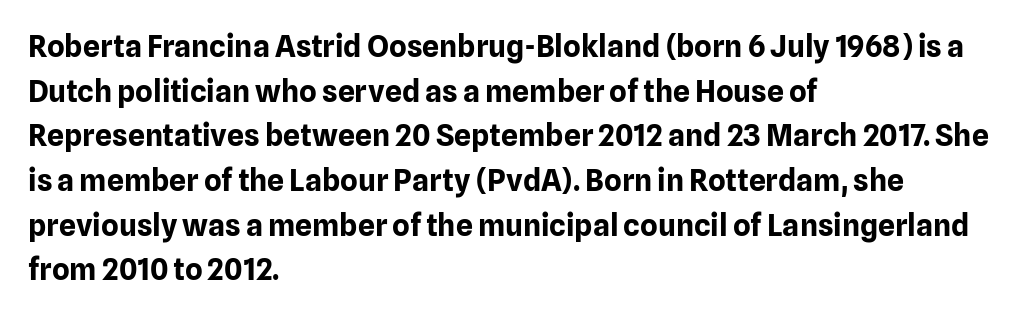
The passage shown is not underscored anywhere. In terms of weight, the rendering is a true, heavy bold. This rendering leaves character spacing at its baseline value. Character widths vary here, with narrow letters taking less room than wide ones.
